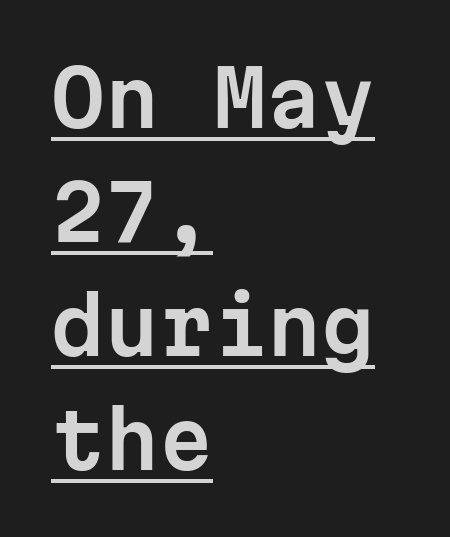
The image shows 77 px sans-serif type, upright, monospaced; set left-aligned, normal line spacing (1.48x), normal letter spacing, underlined; low stroke contrast and a medium x-height.
